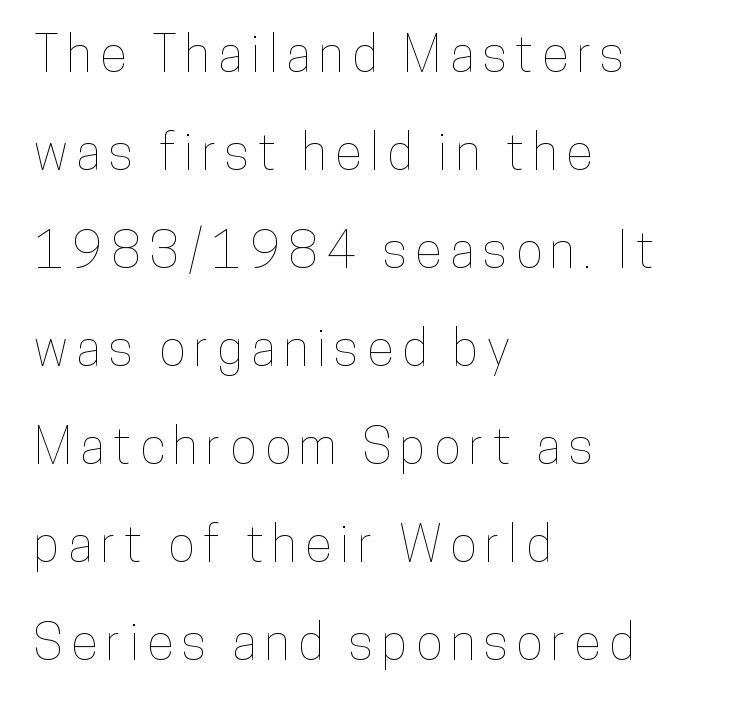
Q: Is the text italic (slanted)? A: No, it is upright.
Q: Is the text underlined? A: No.
Q: How is the paragraph aligned? A: Left-aligned.
Q: Is the spacing between lines tight, normal or loose? A: Loose.
Q: Width (condensed, normal, or wide)? A: Condensed.
Q: Stroke contrast? A: Low.
Q: x-height? A: Medium.
Q: Monospaced? A: No.
